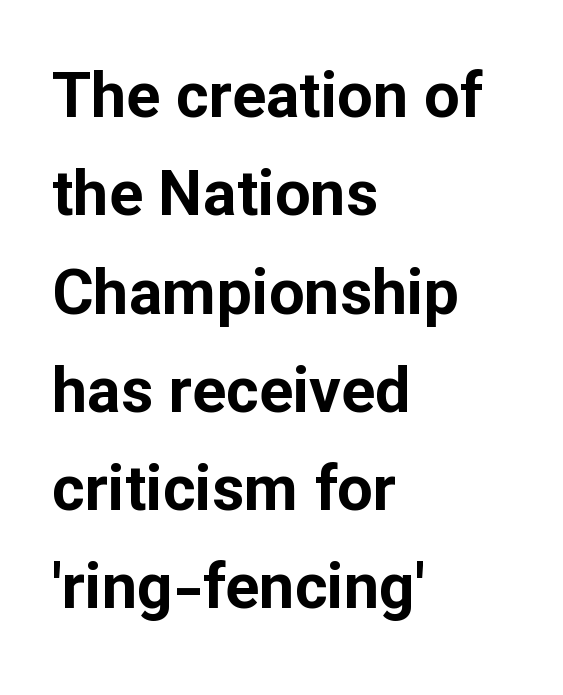
{"serif": "no", "italic": "no", "bold": "yes", "weight": "bold", "width": "normal", "stroke_contrast": "low", "x_height": "medium", "monospaced": "no", "underline": "no", "align": "left", "line_spacing": "normal", "line_spacing_ratio": 1.56, "letter_spacing": "normal", "letter_spacing_em": 0.0, "glyph_px": 63}
